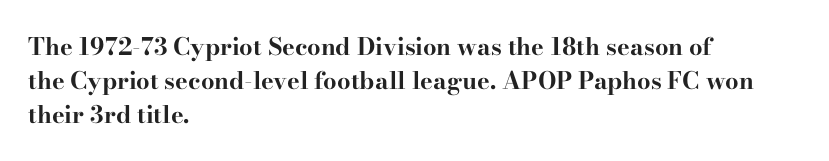
Check under the words: just untouched page. The lettering stays uniformly vertical, giving the passage a roman look. Does the weight exceed regular? Yes, all the way to bold. Leading: standard.
